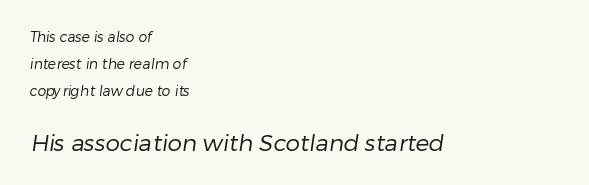
Weight: regular or lighter. Is the letter spacing exaggerated? No — it looks like the ordinary default. Type without underlining. Look at the glyph heights: the lower group is clearly the bigger setting. The passage is arranged the way most books set body copy — flush left. Airy leading.
